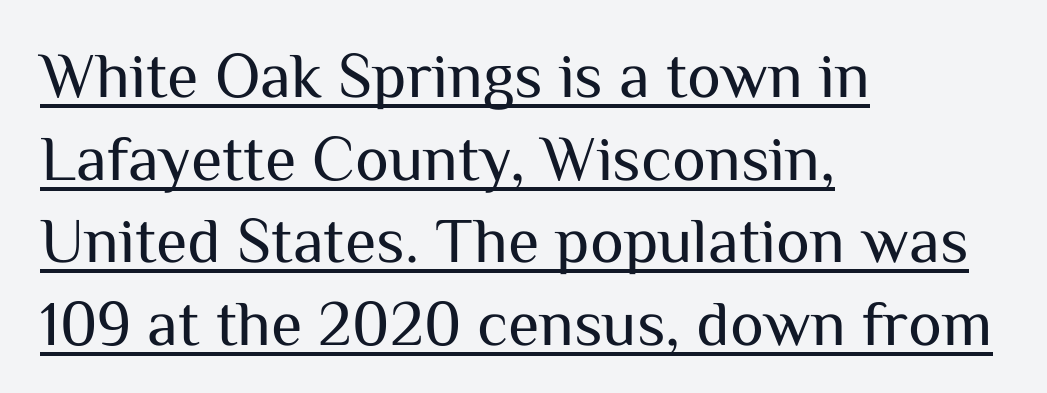
{"serif": "no", "italic": "no", "bold": "no", "weight": "regular", "width": "normal", "stroke_contrast": "medium", "x_height": "medium", "monospaced": "no", "underline": "yes", "align": "left", "line_spacing": "normal", "line_spacing_ratio": 1.29, "letter_spacing": "normal", "letter_spacing_em": 0.0, "glyph_px": 64}
